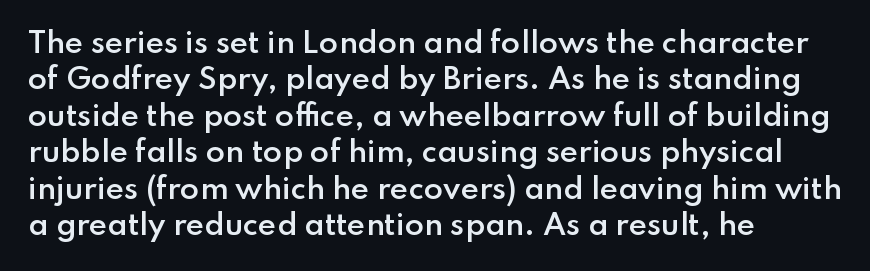
The image shows 28 px semibold sans-serif type, upright; set left-aligned, normal line spacing (1.3x), normal letter spacing, not underlined; low stroke contrast and a small x-height.
